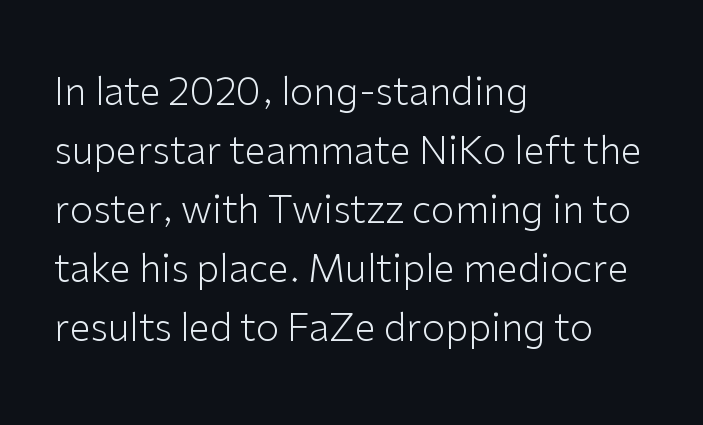
Q: Is the text bold? A: No.
Q: Is the text italic (slanted)? A: No, it is upright.
Q: Is the typeface a serif or a sans-serif typeface? A: Sans-serif.
Q: Is the text underlined? A: No.
Q: How is the paragraph aligned? A: Left-aligned.
Q: Is the spacing between letters normal or unusually wide? A: Normal.
Q: Is the spacing between lines tight, normal or loose? A: Normal.
Q: Width (condensed, normal, or wide)? A: Normal.
Q: Stroke contrast? A: Low.
Q: x-height? A: Medium.
Q: Monospaced? A: No.
